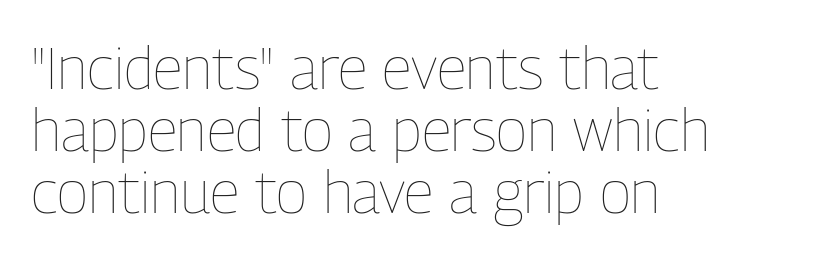
The image shows 59 px thin, condensed type, upright; set left-aligned, tight line spacing (1.05x), normal letter spacing, not underlined; low stroke contrast and a medium x-height.
